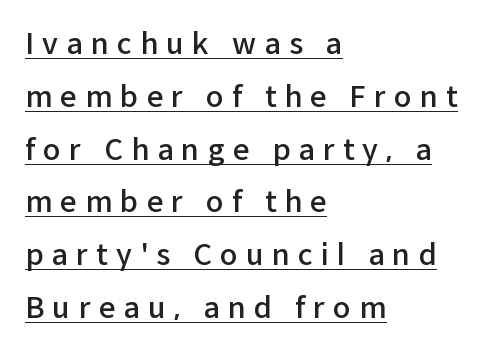
The image shows 29 px semibold sans-serif type, upright; set left-aligned, line spacing 1.82x, unusually wide letter spacing (+0.28 em), underlined; low stroke contrast and a medium x-height.
